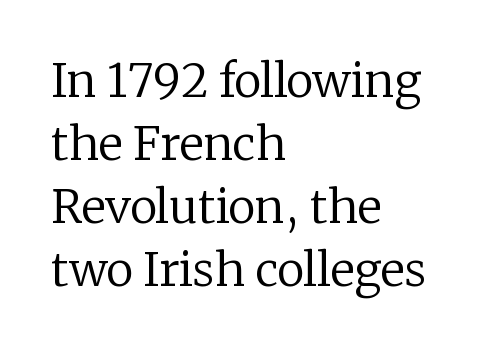
The image shows 46 px regular-weight serif type, upright; set left-aligned, normal line spacing (1.37x), normal letter spacing, not underlined; low stroke contrast and a medium x-height.
